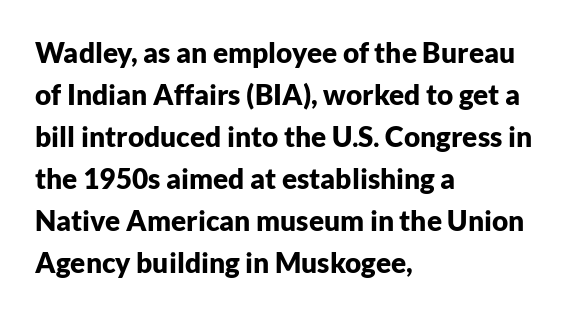
The baseline area is clear. In terms of letterspacing, this is plain default setting. Short and long lines alike share a common starting point at left. This block has exactly the height ordinary leading produces. Posture: vertical.
